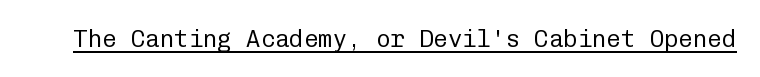
Underlined type. When letters stand straight like this, we call the style roman or upright. The line texture is even and compact thanks to regular tracking. The strokes carry an ordinary text weight at most.
